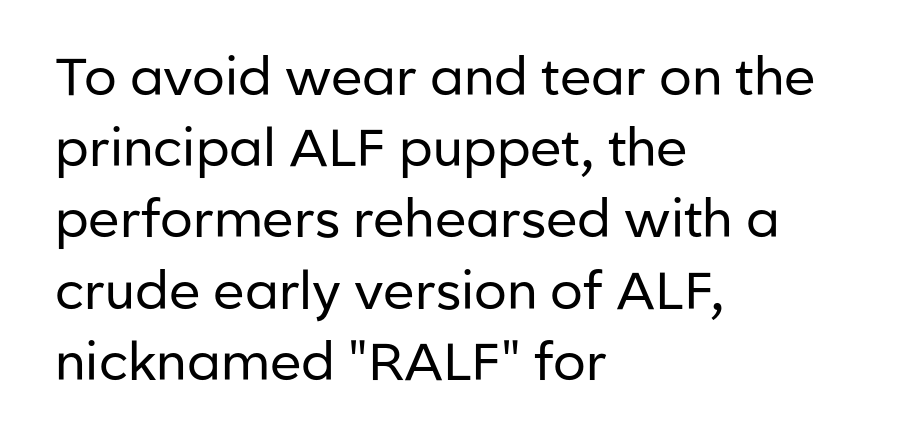
{"serif": "no", "italic": "no", "bold": "no", "weight": "regular", "width": "normal", "stroke_contrast": "low", "x_height": "medium", "monospaced": "no", "underline": "no", "align": "left", "line_spacing": "normal", "line_spacing_ratio": 1.37, "letter_spacing": "normal", "letter_spacing_em": 0.0, "glyph_px": 52}
